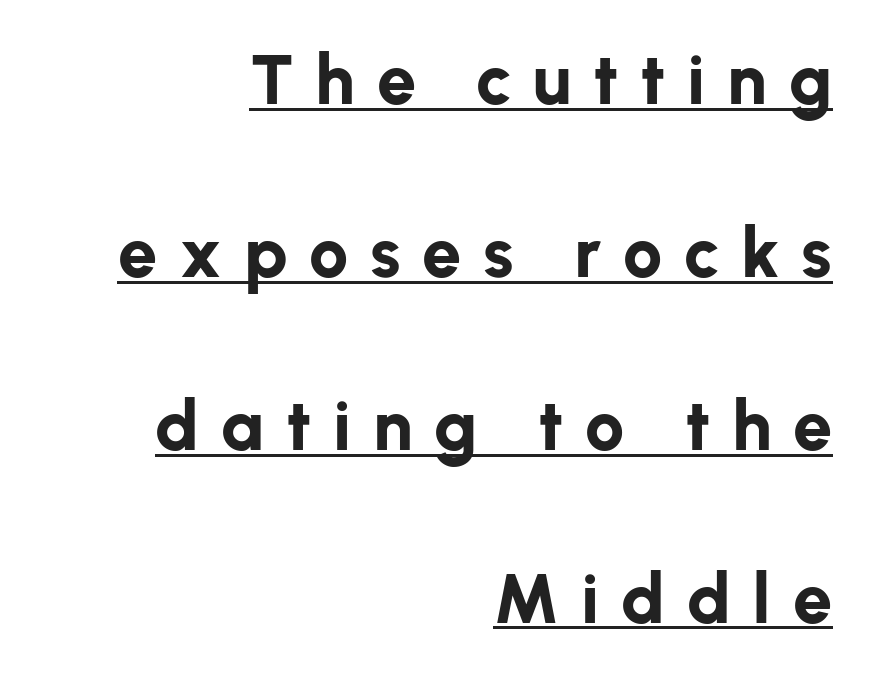
The image shows 70 px bold sans-serif type, upright; set right-aligned, loose line spacing (2.47x), unusually wide letter spacing (+0.31 em), underlined; low stroke contrast and a medium x-height.
